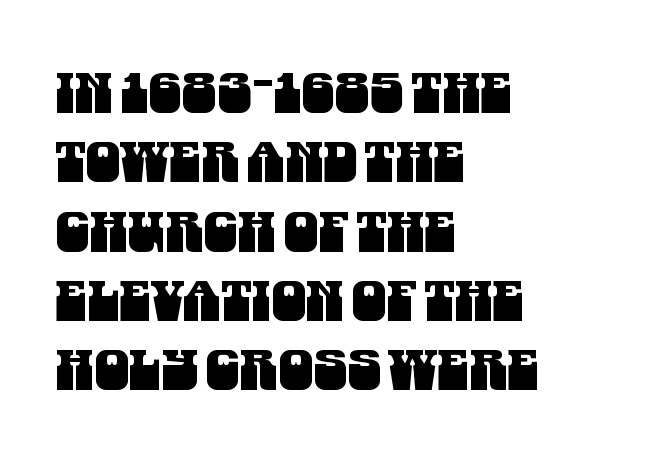
I'd call this a sans setting — the letters go barefoot. Each letter keeps its own natural width here, so spacing adapts to shape. Honestly, the letter spacing is just normal — you wouldn't notice it. Quick note: interline space is typical. If you drew a ruler down the left edge, every line would touch it.
